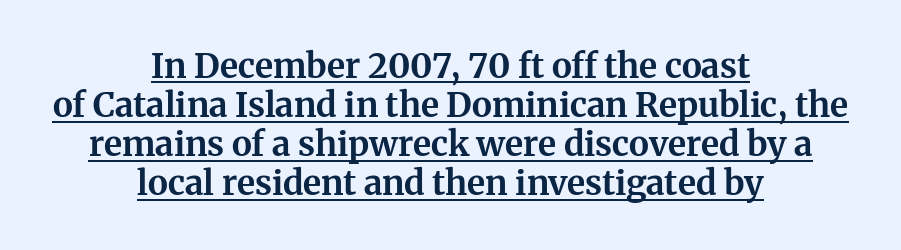
The image shows 34 px bold serif type, upright; set centered, tight line spacing (1.15x), normal letter spacing, underlined; medium stroke contrast and a medium x-height.
